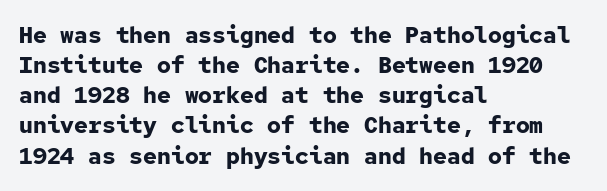
Does extra space separate the letters? No, they use regular spacing. The passage is arranged the way most books set body copy — flush left. Successive baselines arrive at the customary interval. Posture: upright roman. Is the type bold? Yes — the strokes are clearly thick and heavy.
